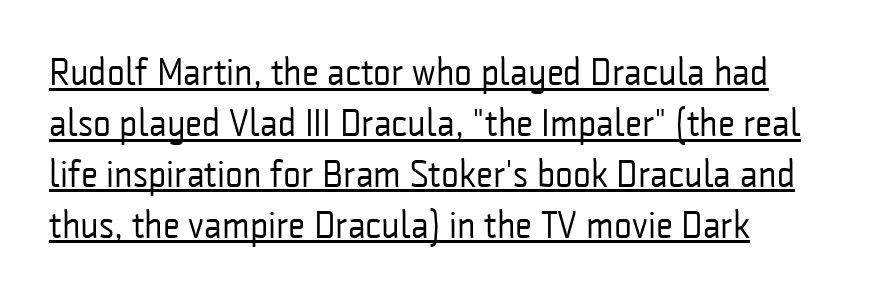
The image shows 38 px regular-weight, condensed sans-serif type, upright; set left-aligned, normal line spacing (1.34x), normal letter spacing, underlined; low stroke contrast and a medium x-height.
